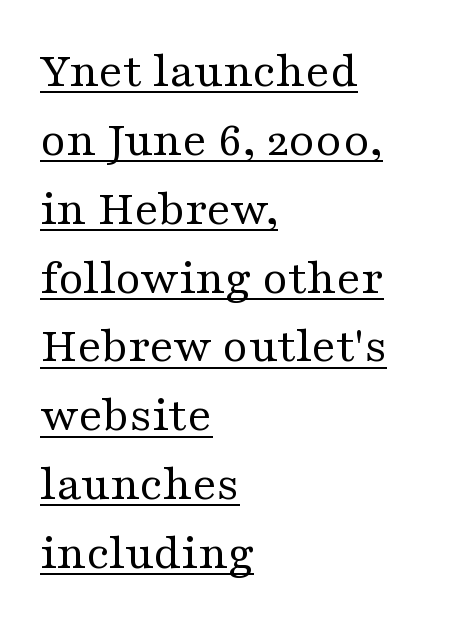
Q: Is the text bold? A: No.
Q: Is the text italic (slanted)? A: No, it is upright.
Q: Is the typeface a serif or a sans-serif typeface? A: Serif.
Q: Is the text underlined? A: Yes.
Q: How is the paragraph aligned? A: Left-aligned.
Q: Is the spacing between letters normal or unusually wide? A: Normal.
Q: Is the spacing between lines tight, normal or loose? A: Normal.
Q: Width (condensed, normal, or wide)? A: Wide.
Q: Stroke contrast? A: Medium.
Q: x-height? A: Medium.
Q: Monospaced? A: No.
